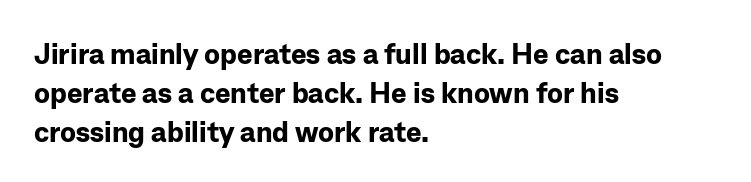
The image shows 29 px bold sans-serif type, upright; set left-aligned, normal line spacing (1.34x), normal letter spacing, not underlined; low stroke contrast and a medium x-height.
